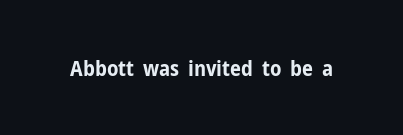
Short note: letters normally spaced. Words float on clear page, feet unadorned. The letters stand upright; this is a roman face. Heavy, bold letterforms.
